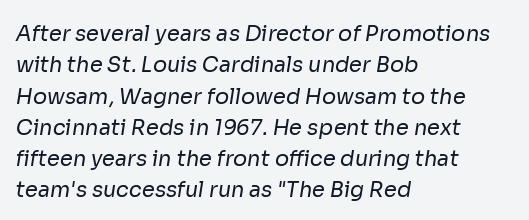
The image shows 21 px text type; set left-aligned, normal line spacing (1.49x), normal letter spacing, not underlined.
